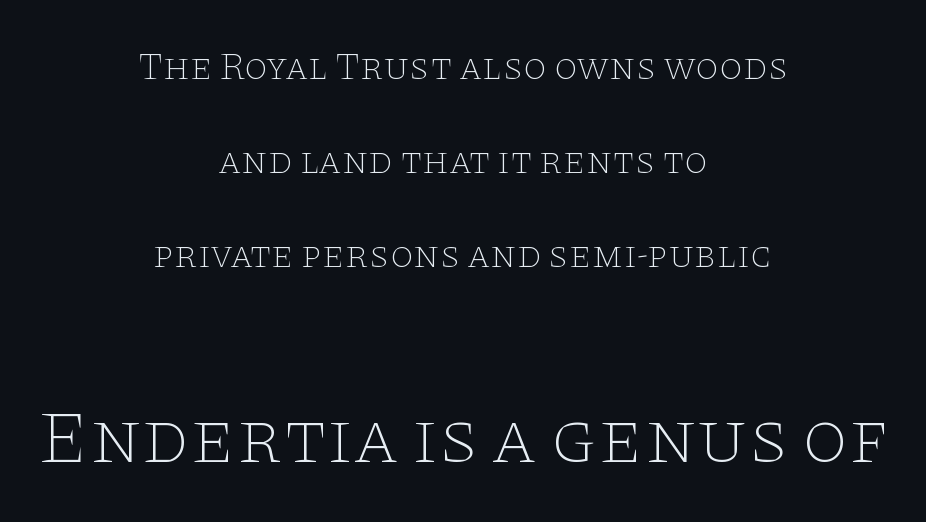
{"serif": "yes", "italic": "no", "bold": "no", "weight": "thin", "width": "wide", "stroke_contrast": "low", "x_height": "large", "monospaced": "no", "underline": "no", "align": "center", "line_spacing": "loose", "line_spacing_ratio": 2.47, "letter_spacing": "normal", "letter_spacing_em": 0.0, "larger_block": "second", "size_ratio": 1.97, "glyph_px": 75}
